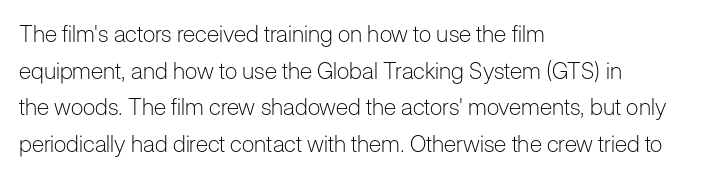
Notice how descenders clear the ascenders below comfortably — that's standard leading. Heft: none added — not bold. Posture: upright roman. The tracking reads as untouched default to a designer's eye. If you drew a ruler down the left edge, every line would touch it.
